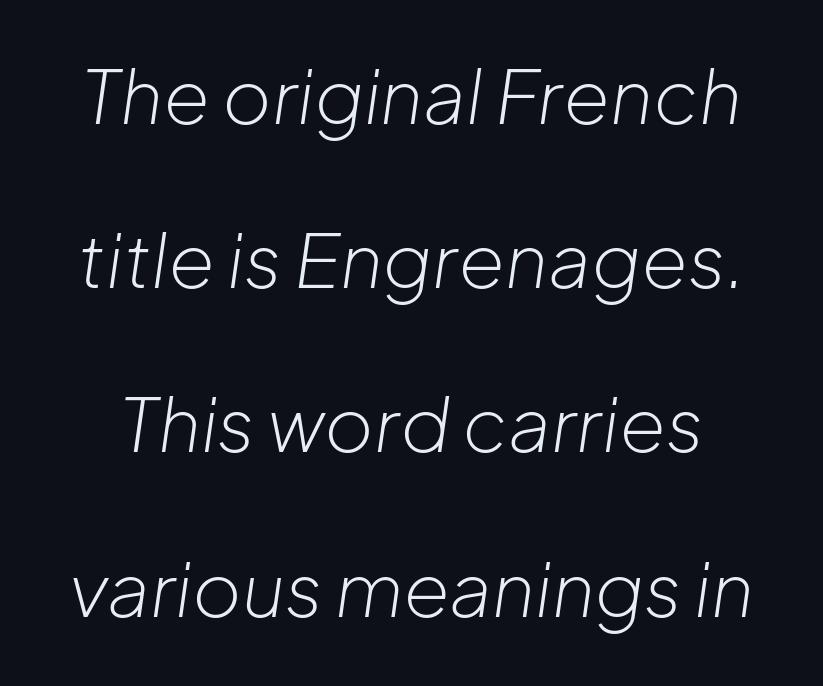
{"italic": "yes", "lean": "right", "slant_degrees": 8, "bold": "no", "weight": "light", "width": "normal", "stroke_contrast": "low", "x_height": "medium", "monospaced": "no", "underline": "no", "line_spacing": "loose", "line_spacing_ratio": 2.19, "letter_spacing": "normal", "letter_spacing_em": 0.0, "glyph_px": 75}
